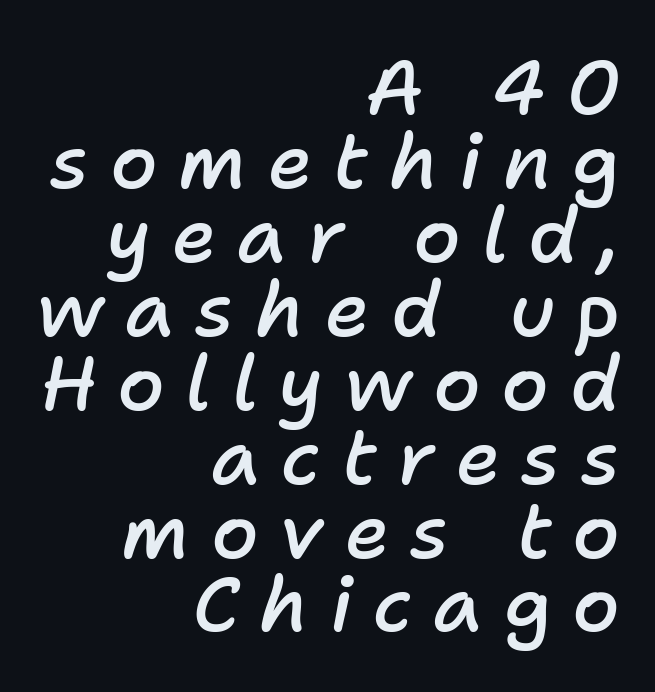
{"italic": "yes", "lean": "right", "slant_degrees": 11, "bold": "semi", "weight": "semibold", "width": "normal", "stroke_contrast": "low", "x_height": "medium", "monospaced": "no", "underline": "no", "align": "right", "line_spacing": "tight", "line_spacing_ratio": 0.96, "letter_spacing": "wide", "letter_spacing_em": 0.27, "glyph_px": 77}
